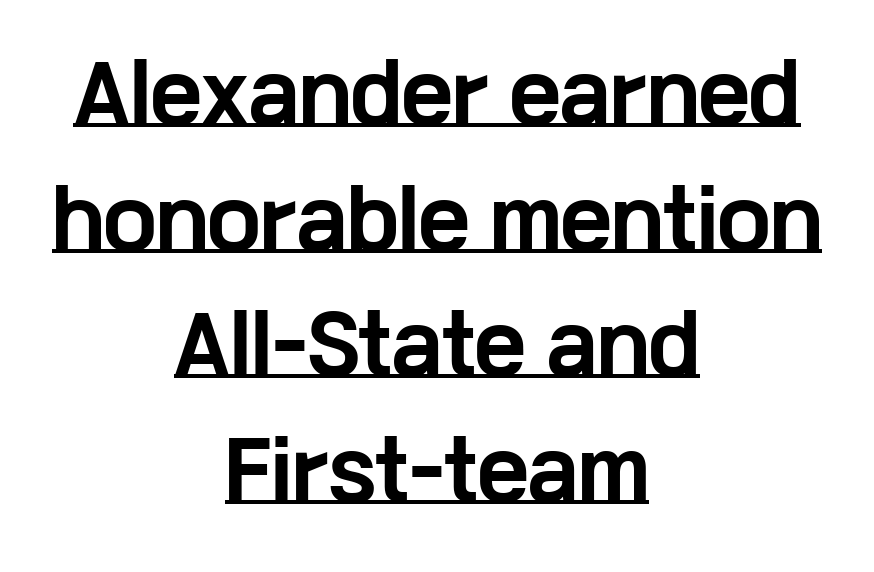
Q: Is the text bold? A: Yes.
Q: Is the text italic (slanted)? A: No, it is upright.
Q: Is the typeface a serif or a sans-serif typeface? A: Sans-serif.
Q: Is the text underlined? A: Yes.
Q: How is the paragraph aligned? A: Centered.
Q: Is the spacing between letters normal or unusually wide? A: Normal.
Q: Is the spacing between lines tight, normal or loose? A: Normal.
Q: Width (condensed, normal, or wide)? A: Wide.
Q: Stroke contrast? A: Low.
Q: x-height? A: Medium.
Q: Monospaced? A: No.
